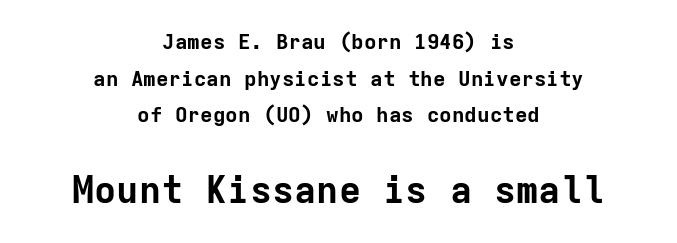
Q: Is the text bold? A: Yes.
Q: Is the text italic (slanted)? A: No, it is upright.
Q: Is the typeface a serif or a sans-serif typeface? A: Sans-serif.
Q: Is the text underlined? A: No.
Q: How is the paragraph aligned? A: Centered.
Q: Is the spacing between letters normal or unusually wide? A: Normal.
Q: Which block of text is set in a larger size, the first (top) or the second (bottom)? A: The second (bottom) one.
Q: Width (condensed, normal, or wide)? A: Normal.
Q: Stroke contrast? A: Low.
Q: x-height? A: Medium.
Q: Monospaced? A: Yes.
